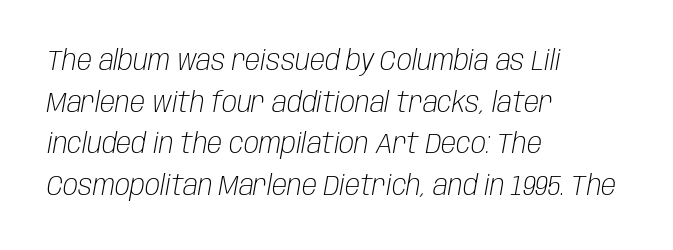
{"italic": "yes", "lean": "right", "slant_degrees": 10, "bold": "no", "weight": "light", "width": "condensed", "stroke_contrast": "low", "x_height": "large", "monospaced": "no", "underline": "no", "align": "left", "line_spacing": "normal", "line_spacing_ratio": 1.49, "letter_spacing": "normal", "letter_spacing_em": 0.0, "glyph_px": 28}
